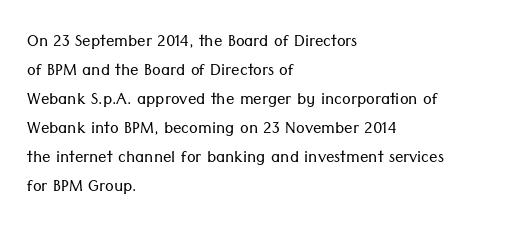
{"italic": "no", "bold": "no", "underline": "no", "align": "left", "line_spacing": "normal", "line_spacing_ratio": 1.38, "letter_spacing": "normal", "letter_spacing_em": 0.0, "glyph_px": 21}
